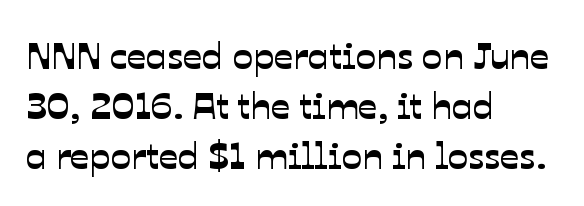
Characters follow at the spacing the type designer built in. The foot of each line stays bare and open. Proportional: the letters do not fall into vertical columns. The passage is arranged the way most books set body copy — flush left.
